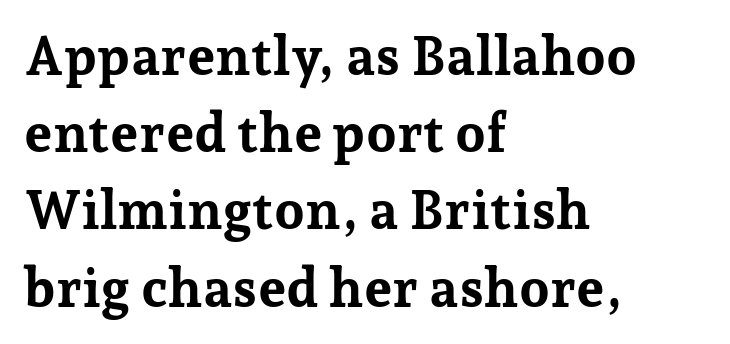
{"serif": "yes", "italic": "no", "bold": "yes", "weight": "bold", "width": "normal", "stroke_contrast": "low", "x_height": "medium", "monospaced": "no", "underline": "no", "align": "left", "line_spacing": "normal", "line_spacing_ratio": 1.43, "letter_spacing": "normal", "letter_spacing_em": 0.0, "glyph_px": 54}
